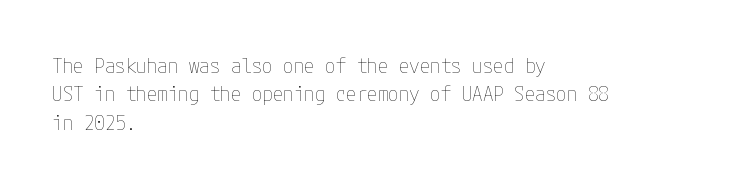
The image shows 21 px text type, upright; set left-aligned, normal line spacing (1.35x), normal letter spacing, not underlined.
